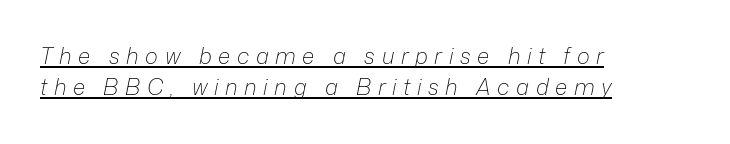
{"italic": "yes", "lean": "right", "slant_degrees": 12, "bold": "no", "underline": "yes", "align": "left", "line_spacing": "normal", "line_spacing_ratio": 1.41, "letter_spacing": "wide", "letter_spacing_em": 0.3, "glyph_px": 22}
